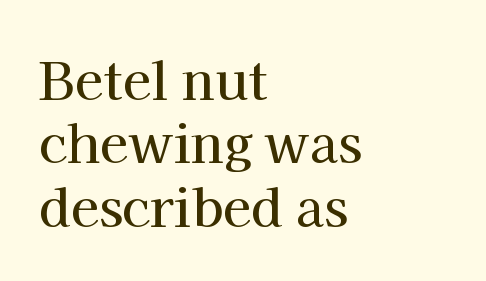
The rendering anchors every line to the left-hand side. Letter spacing: default. Posture: vertical. This is serif lettering, the kind often seen in printed books. Descenders are the only things crossing below the line.
